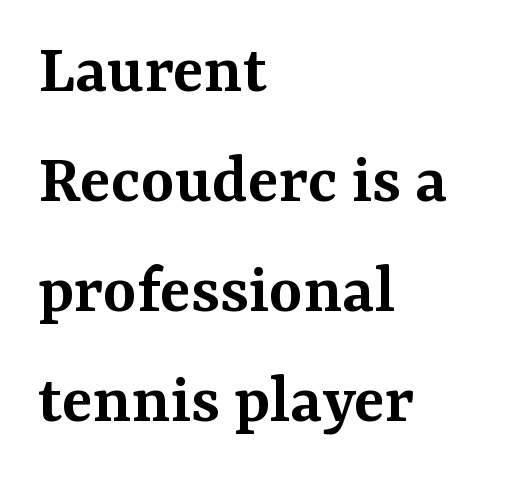
Q: Is the text bold? A: Semi-bold.
Q: Is the text italic (slanted)? A: No, it is upright.
Q: Is the typeface a serif or a sans-serif typeface? A: Serif.
Q: Is the text underlined? A: No.
Q: How is the paragraph aligned? A: Left-aligned.
Q: Is the spacing between letters normal or unusually wide? A: Normal.
Q: Is the spacing between lines tight, normal or loose? A: Normal.
Q: Width (condensed, normal, or wide)? A: Normal.
Q: Stroke contrast? A: Medium.
Q: x-height? A: Medium.
Q: Monospaced? A: No.
